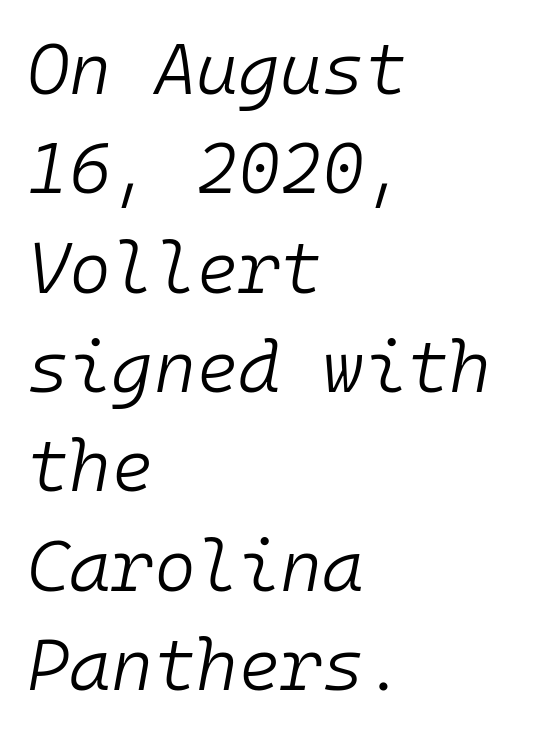
{"italic": "yes", "lean": "right", "slant_degrees": 10, "bold": "no", "weight": "light", "width": "normal", "stroke_contrast": "low", "x_height": "medium", "monospaced": "yes", "underline": "no", "align": "left", "line_spacing": "normal", "line_spacing_ratio": 1.38, "letter_spacing": "normal", "letter_spacing_em": 0.0, "glyph_px": 72}
